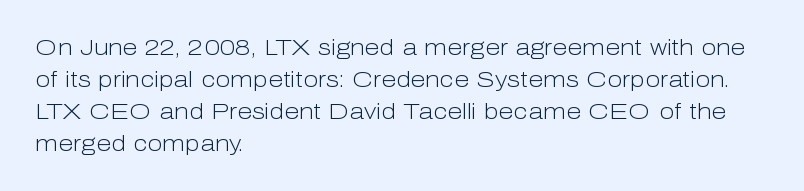
{"italic": "no", "bold": "no", "underline": "no", "align": "left", "line_spacing": "normal", "line_spacing_ratio": 1.45, "letter_spacing": "normal", "letter_spacing_em": 0.0, "glyph_px": 22}
